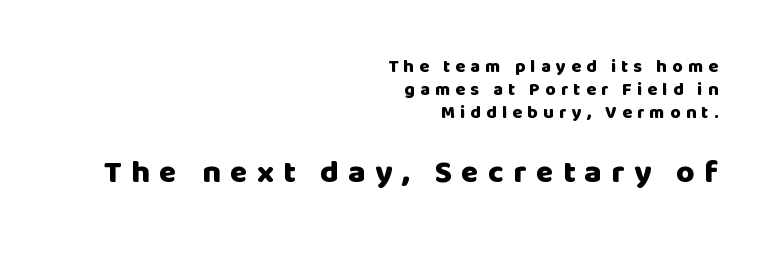
{"serif": "no", "italic": "no", "bold": "yes", "weight": "heavy", "width": "normal", "stroke_contrast": "low", "x_height": "large", "monospaced": "no", "underline": "no", "align": "right", "line_spacing": "normal", "line_spacing_ratio": 1.28, "letter_spacing": "wide", "letter_spacing_em": 0.29, "larger_block": "second", "size_ratio": 1.78, "glyph_px": 32}
